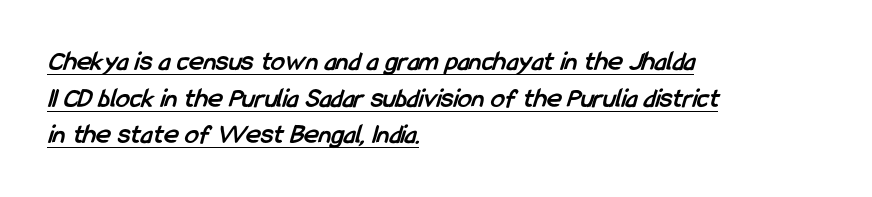
The image shows 28 px semibold, condensed sans-serif type; set left-aligned, normal line spacing (1.31x), normal letter spacing, underlined; low stroke contrast and a medium x-height.
